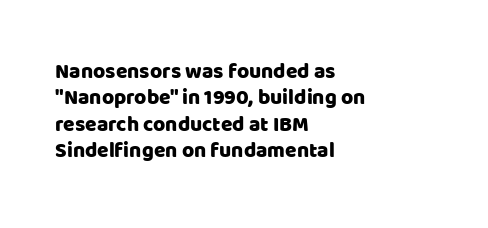
Q: Is the text italic (slanted)? A: No, it is upright.
Q: Is the text underlined? A: No.
Q: How is the paragraph aligned? A: Left-aligned.
Q: Is the spacing between letters normal or unusually wide? A: Normal.
Q: Is the spacing between lines tight, normal or loose? A: Normal.
